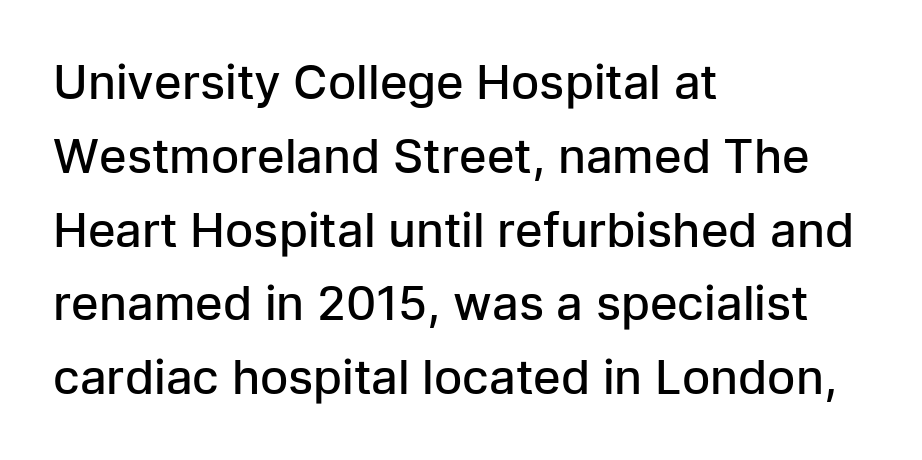
The strip under each line holds only bare page. The typesetter chose a ragged-right arrangement here. Think of a printed novel: that variable character pitch is what you see here. Italic? Not at all — the glyphs are vertical. Students, observe: this is what conventionally led text looks like. Each glyph is drawn with semibold strokes, heavier than normal yet not fully bold.
